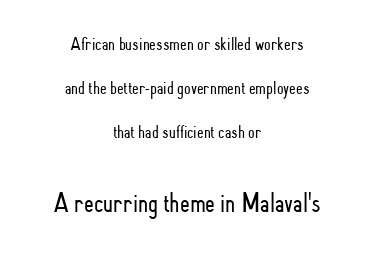
{"serif": "no", "italic": "no", "bold": "no", "weight": "light", "width": "condensed", "stroke_contrast": "low", "x_height": "small", "monospaced": "no", "underline": "no", "align": "center", "line_spacing": "loose", "line_spacing_ratio": 2.32, "letter_spacing": "normal", "letter_spacing_em": 0.0, "larger_block": "second", "size_ratio": 1.47, "glyph_px": 28}
